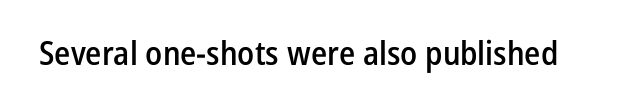
A typesetter would call this proportional, since set widths differ per character. This rendering employs a face without finishing strokes, i.e., a sans-serif. Nobody drew a line under any word here. Unlike italic type, these characters show no tilt at all. Does the weight exceed regular? Yes, but only to semibold.
